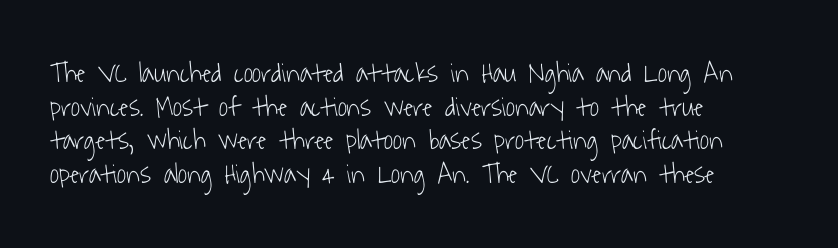
{"serif": "no", "bold": "no", "weight": "light", "width": "condensed", "stroke_contrast": "low", "x_height": "medium", "monospaced": "no", "underline": "no", "align": "left", "line_spacing_ratio": 1.2, "letter_spacing": "normal", "letter_spacing_em": 0.0, "glyph_px": 28}
